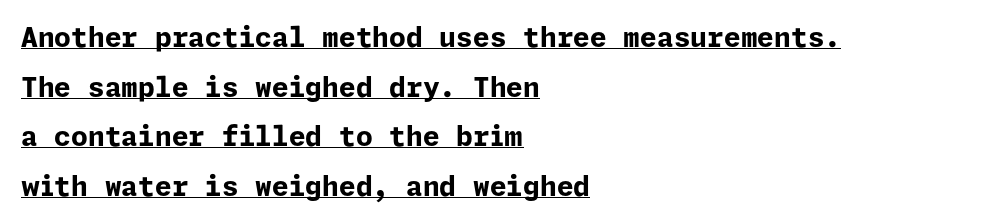
{"italic": "no", "bold": "yes", "underline": "yes", "align": "left", "line_spacing_ratio": 1.84, "letter_spacing": "normal", "letter_spacing_em": 0.0, "glyph_px": 27}
